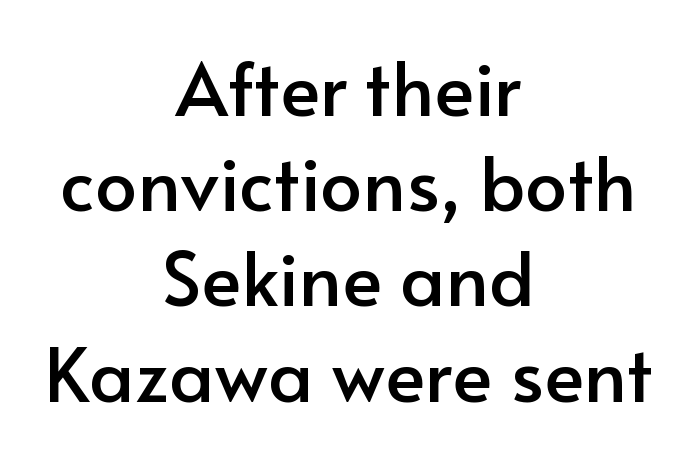
{"serif": "no", "italic": "no", "width": "normal", "stroke_contrast": "low", "x_height": "small", "monospaced": "no", "underline": "no", "align": "center", "line_spacing": "normal", "line_spacing_ratio": 1.27, "letter_spacing": "normal", "letter_spacing_em": 0.0, "glyph_px": 75}
